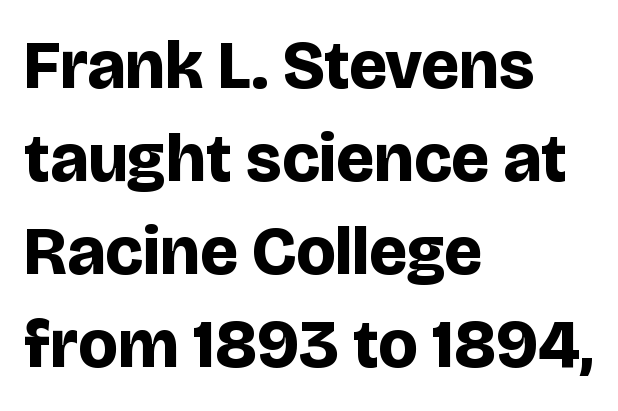
The image shows 68 px bold sans-serif type, upright; set left-aligned, normal line spacing (1.37x), normal letter spacing, not underlined; low stroke contrast and a large x-height.
